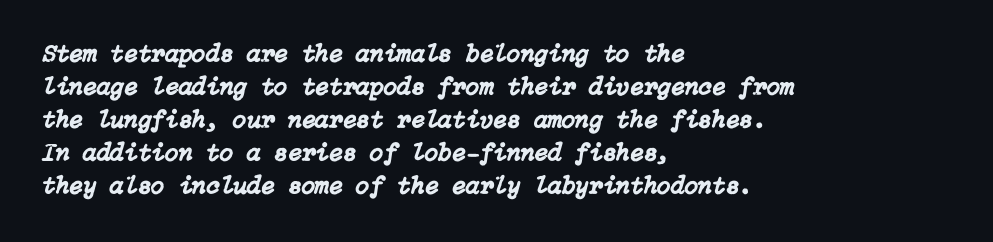
{"italic": "yes", "lean": "right", "slant_degrees": 15, "underline": "no", "align": "left", "line_spacing": "normal", "line_spacing_ratio": 1.32, "letter_spacing": "normal", "letter_spacing_em": 0.0, "glyph_px": 25}
